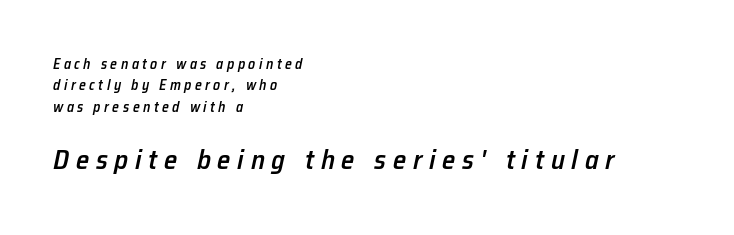
Students, this is semibold: more ink than regular, less than bold. These lines sit exactly where default settings would place them. Bigger letters appear in the bottom chunk; the top chunk is reduced. Every character sits at an angle, as italics do. Underline: absent.
